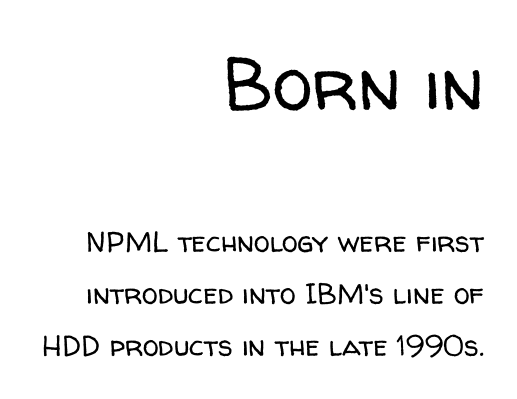
{"serif": "no", "italic": "no", "bold": "no", "weight": "regular", "width": "normal", "stroke_contrast": "low", "x_height": "medium", "monospaced": "no", "underline": "no", "align": "right", "line_spacing_ratio": 1.78, "letter_spacing": "normal", "letter_spacing_em": 0.0, "larger_block": "first", "size_ratio": 2.52, "glyph_px": 73}
